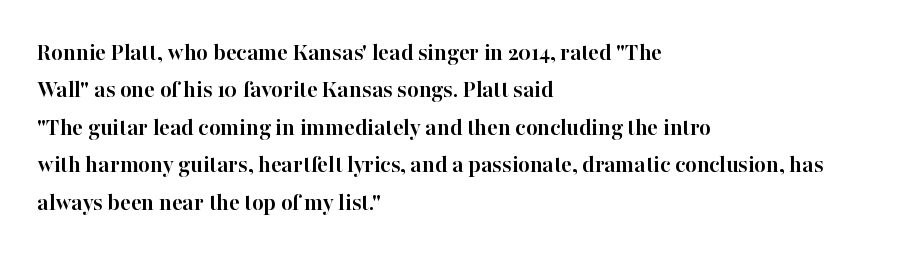
Q: Is the text bold? A: Yes.
Q: Is the text italic (slanted)? A: No, it is upright.
Q: Is the text underlined? A: No.
Q: How is the paragraph aligned? A: Left-aligned.
Q: Is the spacing between letters normal or unusually wide? A: Normal.
Q: Is the spacing between lines tight, normal or loose? A: Normal.
